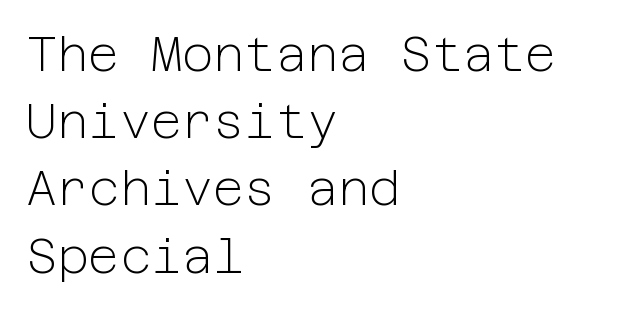
{"serif": "no", "italic": "no", "bold": "no", "weight": "light", "width": "normal", "stroke_contrast": "low", "x_height": "medium", "underline": "no", "align": "left", "line_spacing": "normal", "line_spacing_ratio": 1.4, "letter_spacing": "normal", "letter_spacing_em": 0.0, "glyph_px": 48}
